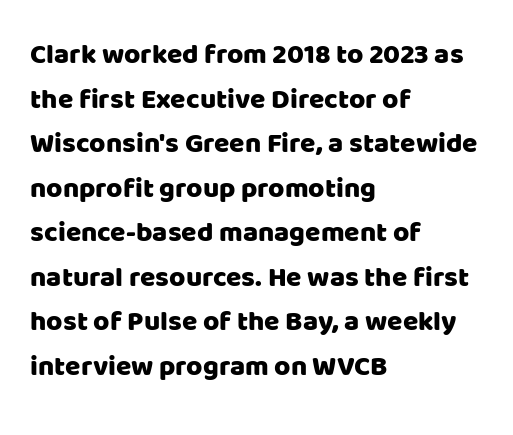
The image shows 28 px sans-serif type, upright; set left-aligned, normal line spacing (1.59x), normal letter spacing, not underlined; low stroke contrast and a large x-height.
